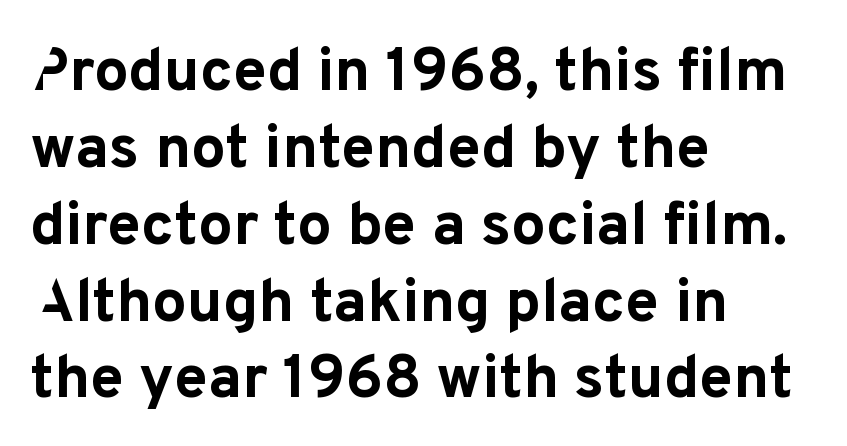
A full-strength bold gives these letters their thick strokes. The letters advance in unequal steps, a hallmark of proportional type. A classic flush-left, rag-right setting is used for this passage. Nothing sits at the stroke ends, so this counts as sans-serif.
